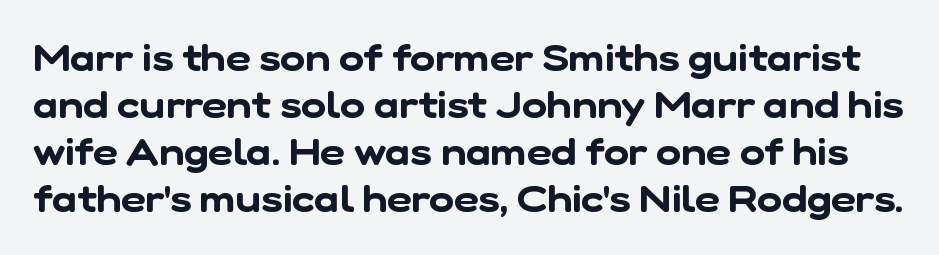
Q: Is the typeface a serif or a sans-serif typeface? A: Sans-serif.
Q: Is the text underlined? A: No.
Q: Is the spacing between letters normal or unusually wide? A: Normal.
Q: Width (condensed, normal, or wide)? A: Normal.
Q: Stroke contrast? A: Low.
Q: x-height? A: Medium.
Q: Monospaced? A: No.
